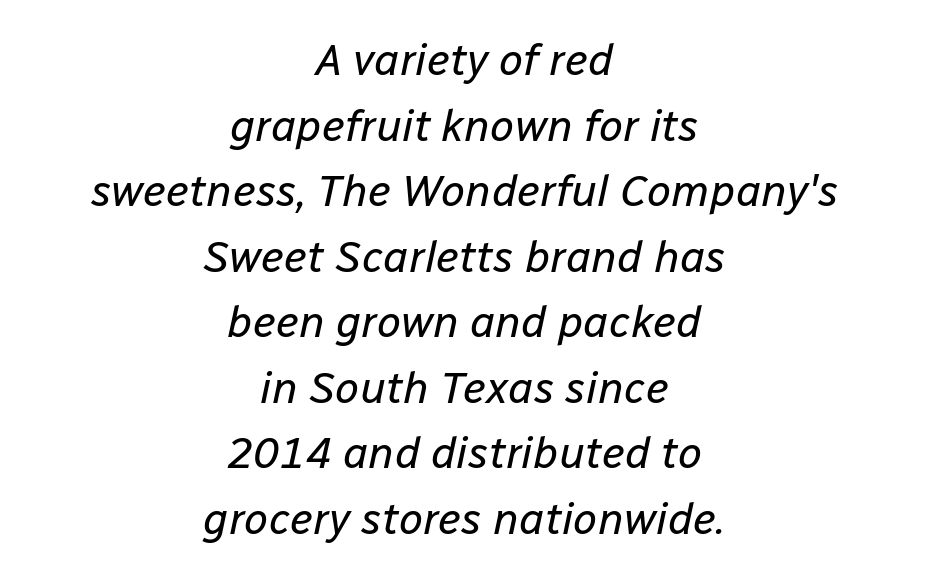
The passage shown is not underscored anywhere. Nobody touched the tracking dial on this one. Leading matches the norm, producing a regular column. Unbolded letterforms with no extra heft. One-word summary of the alignment: center.
